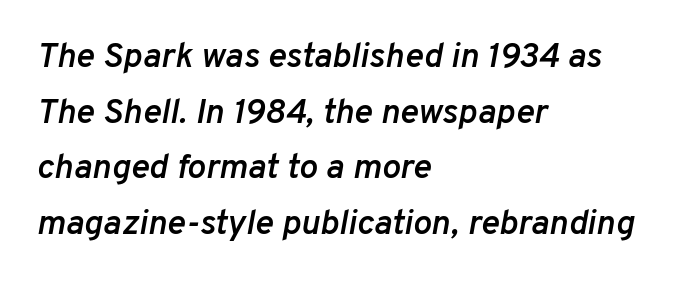
The text carries the slant typical of an italic or oblique font. Each word holds together tightly as a unit, with standard inter-letter gaps. Anything drawn beneath the words? Only blank space. Varying glyph widths throughout — classic text-font behaviour. How would I describe the line gaps? Plain and ordinary. The lines in this sample share a left origin and differ only in where they stop.
